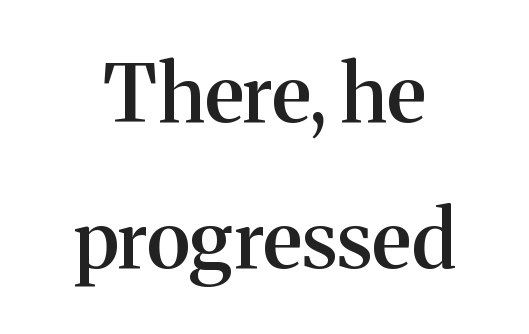
The image shows 80 px semibold serif type, upright; set line spacing 1.83x, normal letter spacing, not underlined; medium stroke contrast and a medium x-height.
